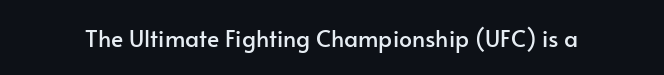
{"italic": "no", "underline": "no", "letter_spacing": "normal", "letter_spacing_em": 0.0, "glyph_px": 23}
